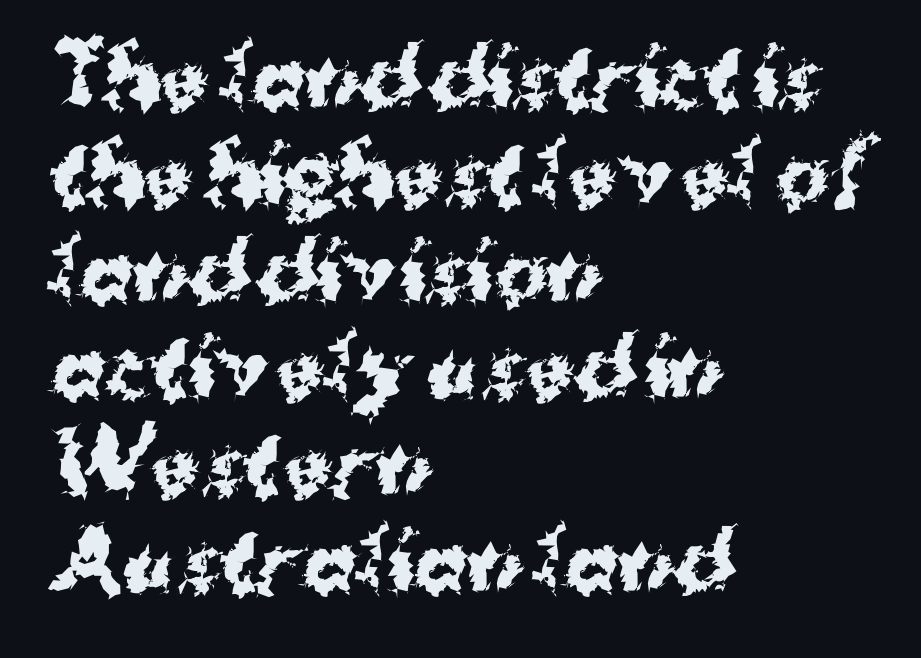
{"serif": "no", "bold": "yes", "weight": "bold", "width": "normal", "stroke_contrast": "medium", "x_height": "medium", "monospaced": "no", "underline": "no", "align": "left", "line_spacing_ratio": 1.21, "letter_spacing": "normal", "letter_spacing_em": 0.0, "glyph_px": 80}
